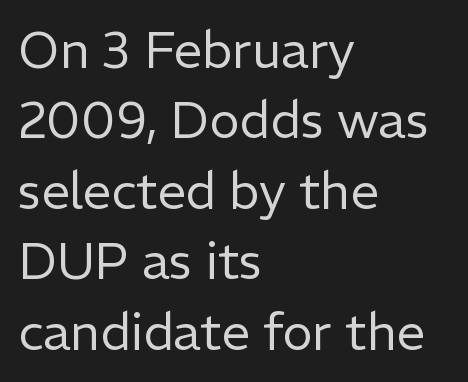
The image shows 51 px regular-weight sans-serif type, upright; set left-aligned, normal line spacing (1.38x), normal letter spacing, not underlined; low stroke contrast and a medium x-height.
